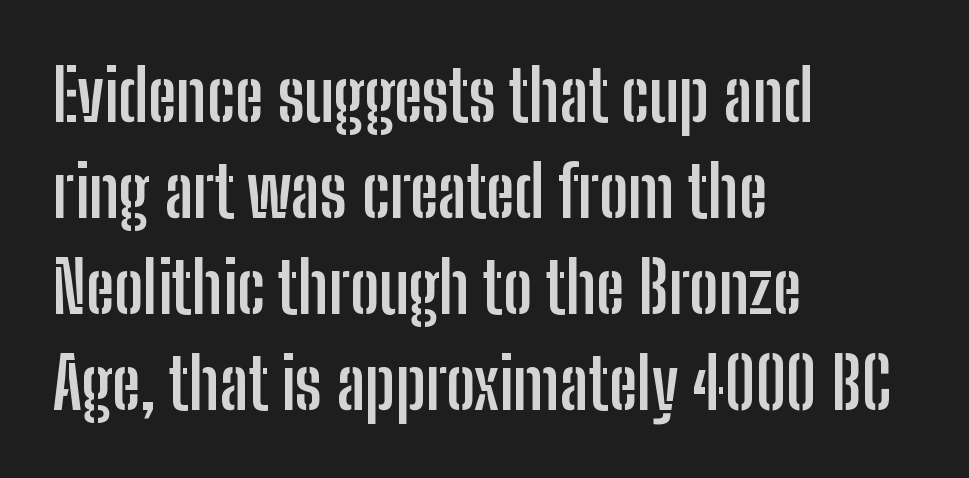
{"serif": "no", "italic": "no", "bold": "yes", "weight": "semibold", "width": "condensed", "stroke_contrast": "low", "x_height": "medium", "monospaced": "no", "underline": "no", "align": "left", "line_spacing": "normal", "line_spacing_ratio": 1.37, "letter_spacing": "normal", "letter_spacing_em": 0.0, "glyph_px": 70}
